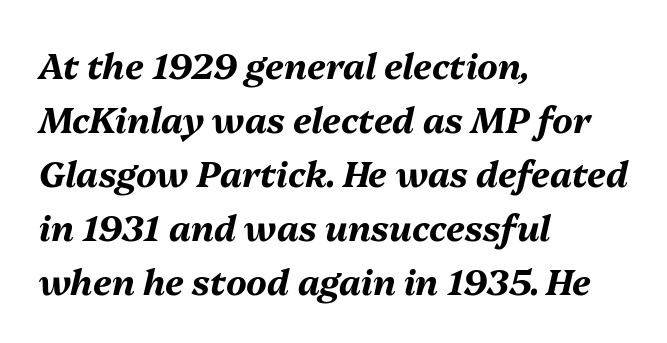
The specimen omits any rule beneath the text block's lines. This block has exactly the height ordinary leading produces. Style check: oblique. Nobody touched the tracking dial on this one. Character widths vary here, with narrow letters taking less room than wide ones. The rag falls on the right side of this text block.
